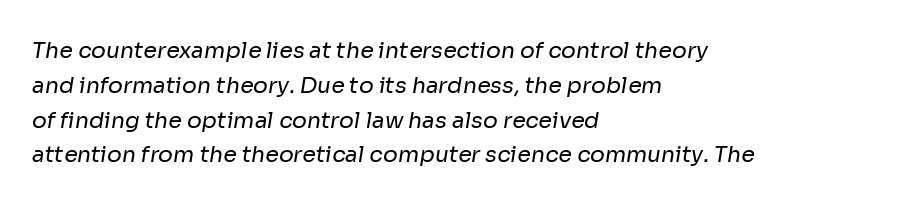
The strokes carry an ordinary text weight at most. Between one letter and the next there's only the usual sliver of space. Bare-footed words on every line. Every row of glyphs begins at an identical x-position on the left. Notice how descenders clear the ascenders below comfortably — that's standard leading.
